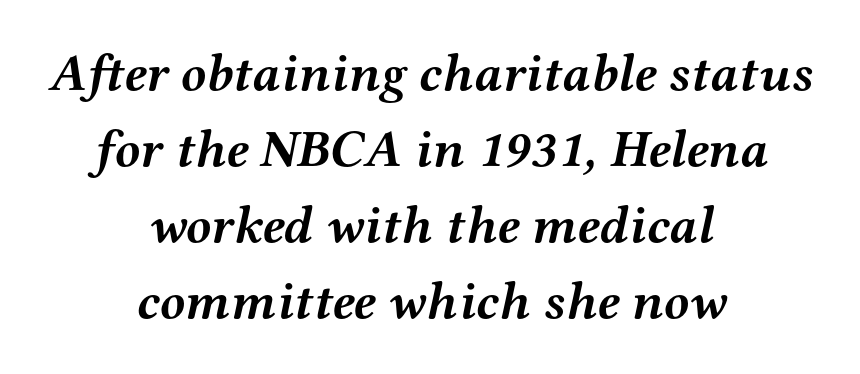
{"serif": "yes", "italic": "yes", "lean": "right", "slant_degrees": 12, "bold": "yes", "weight": "semibold", "width": "wide", "stroke_contrast": "medium", "x_height": "medium", "monospaced": "no", "underline": "no", "align": "center", "line_spacing": "normal", "line_spacing_ratio": 1.46, "letter_spacing": "normal", "letter_spacing_em": 0.0, "glyph_px": 52}
